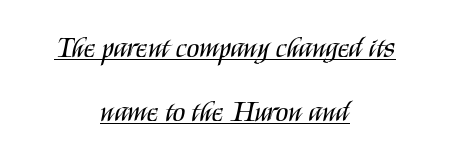
Q: Is the text bold? A: No.
Q: Is the text italic (slanted)? A: Yes.
Q: Is the typeface a serif or a sans-serif typeface? A: Sans-serif.
Q: Is the text underlined? A: Yes.
Q: How is the paragraph aligned? A: Centered.
Q: Is the spacing between letters normal or unusually wide? A: Normal.
Q: Is the spacing between lines tight, normal or loose? A: Loose.
Q: Width (condensed, normal, or wide)? A: Condensed.
Q: Stroke contrast? A: Medium.
Q: x-height? A: Large.
Q: Monospaced? A: No.
